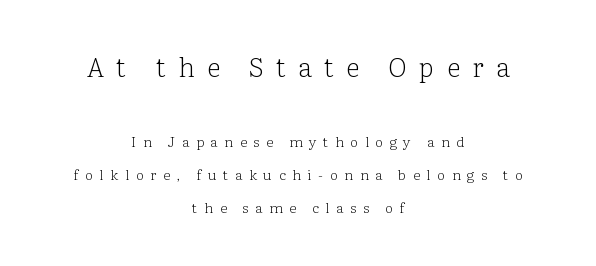
Q: Is the text bold? A: No.
Q: Is the text italic (slanted)? A: No, it is upright.
Q: Is the text underlined? A: No.
Q: How is the paragraph aligned? A: Centered.
Q: Is the spacing between letters normal or unusually wide? A: Unusually wide.
Q: Is the spacing between lines tight, normal or loose? A: Loose.
Q: Which block of text is set in a larger size, the first (top) or the second (bottom)? A: The first (top) one.
